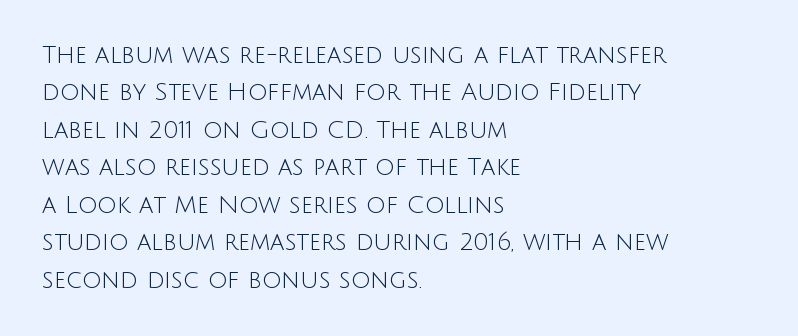
{"italic": "no", "bold": "no", "underline": "no", "align": "left", "line_spacing": "normal", "line_spacing_ratio": 1.56, "letter_spacing": "normal", "letter_spacing_em": 0.0, "glyph_px": 24}
